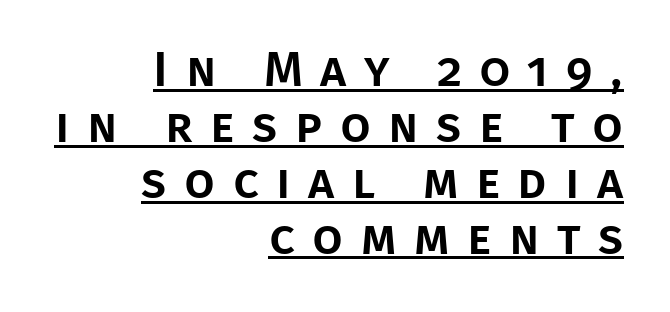
Do the letters lean? They stand straight. The words here are underlined. Observe the absence of serifs on each vertical stroke in this sample. The letters advance in unequal steps, a hallmark of proportional type.
